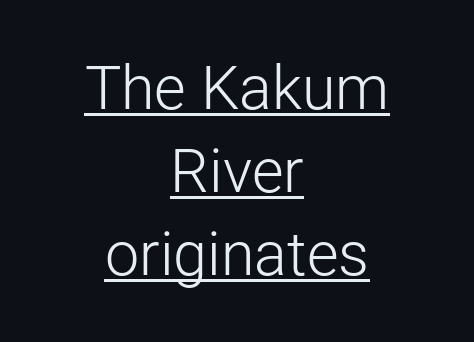
The specimen reads as upright at a glance. Look at the bottom of the vertical strokes: they stop flat, with no serifs. In designer terms, the underline attribute is active on this setting. Summary of vertical rhythm: regular, with standard interline spacing. Weight class: somewhere from thin through regular. Here the designer chose a conventional face with non-uniform glyph widths.
